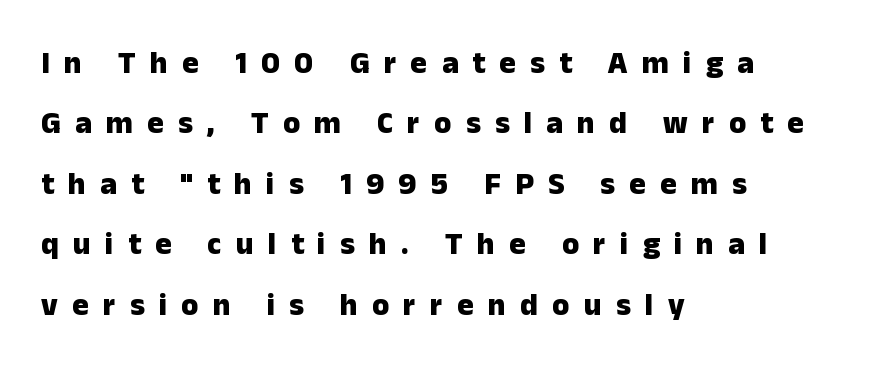
Q: Is the text bold? A: Yes.
Q: Is the text italic (slanted)? A: No, it is upright.
Q: Is the typeface a serif or a sans-serif typeface? A: Sans-serif.
Q: Is the text underlined? A: No.
Q: How is the paragraph aligned? A: Left-aligned.
Q: Is the spacing between letters normal or unusually wide? A: Unusually wide.
Q: Is the spacing between lines tight, normal or loose? A: Loose.
Q: Width (condensed, normal, or wide)? A: Normal.
Q: Stroke contrast? A: Low.
Q: x-height? A: Medium.
Q: Monospaced? A: No.
